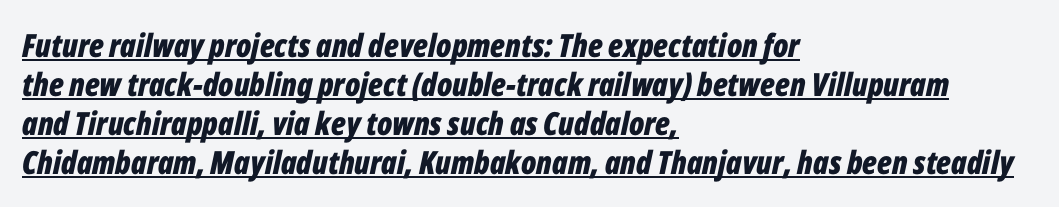
Horizontal alignment here is leftward, the default for most running prose. Is the type bold? Yes — the strokes are clearly thick and heavy. You could not count columns in this text — the font is proportionally spaced. Short note: letters normally spaced. A continuous stroke trails under the words, as in a hyperlink.
